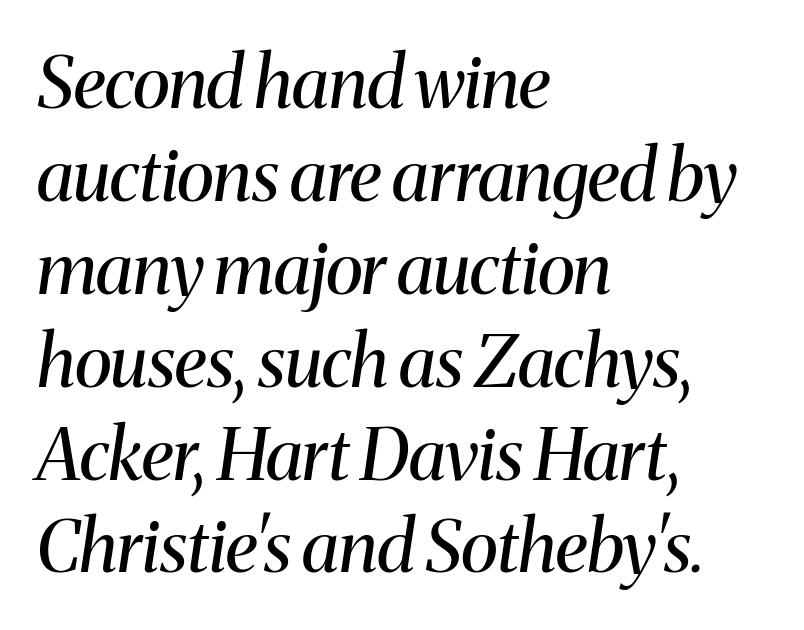
Q: Is the text bold? A: No.
Q: Is the text italic (slanted)? A: Yes, it leans right by about 8 degrees.
Q: Is the typeface a serif or a sans-serif typeface? A: Serif.
Q: Is the text underlined? A: No.
Q: How is the paragraph aligned? A: Left-aligned.
Q: Is the spacing between letters normal or unusually wide? A: Normal.
Q: Is the spacing between lines tight, normal or loose? A: Normal.
Q: Width (condensed, normal, or wide)? A: Normal.
Q: Stroke contrast? A: Medium.
Q: x-height? A: Medium.
Q: Monospaced? A: No.
